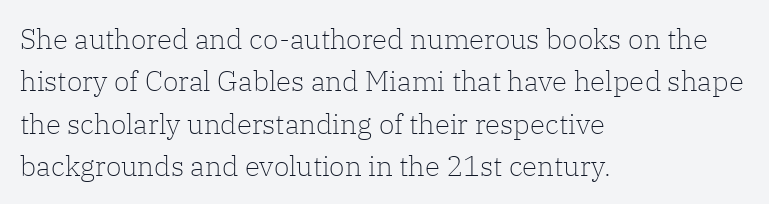
{"serif": "yes", "italic": "no", "bold": "no", "weight": "light", "width": "normal", "stroke_contrast": "low", "x_height": "medium", "monospaced": "no", "underline": "no", "align": "left", "line_spacing": "normal", "line_spacing_ratio": 1.51, "letter_spacing": "normal", "letter_spacing_em": 0.0, "glyph_px": 28}
